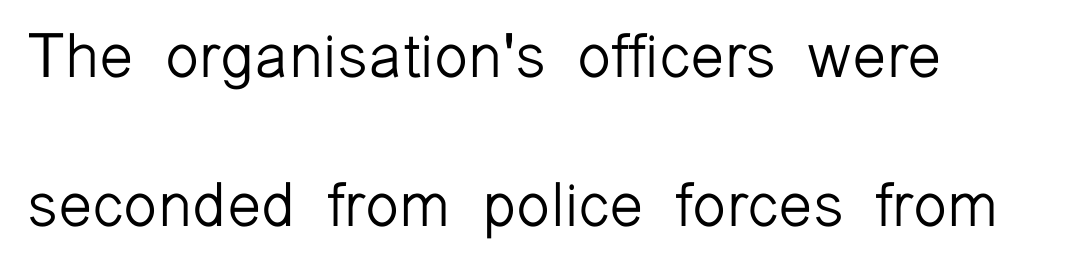
Vertical stems look standard width or narrower in stroke. Serif or sans? Sans — the stroke terminals are bare. Successive baselines arrive slowly, with a big drop between each. Honestly, the letter spacing is just normal — you wouldn't notice it. A typesetter would mark this as roman, not italic. Is this a fixed-width face? No — the glyphs have proportional, varying widths.
